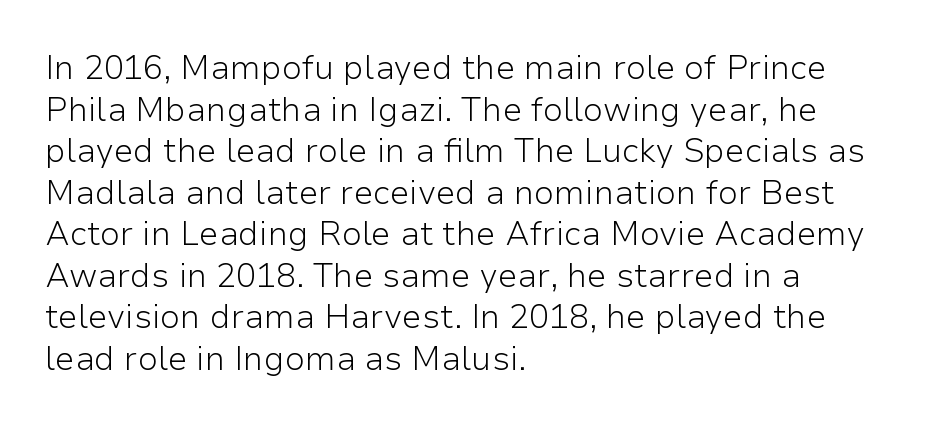
Looks like regular typesetting: each glyph gets only the width it needs. Caption: multi-line text, flush left, ragged right. Nope, no serifs anywhere on these letters. Students, note that the glyphs here touch the page at normal intervals. The string is rendered with underlining switched off.
